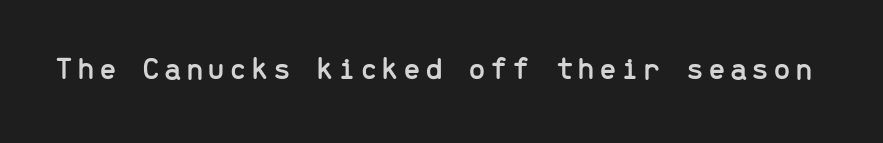
The image shows 32 px sans-serif type, upright, monospaced; set not underlined; low stroke contrast and a medium x-height.
